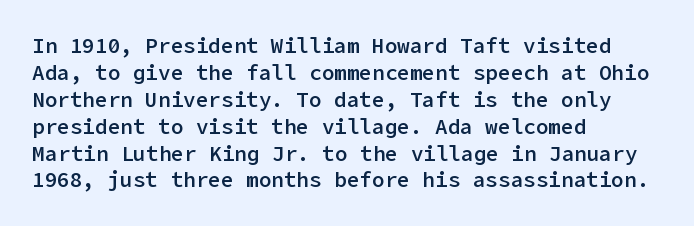
Q: Is the text bold? A: Semi-bold.
Q: Is the text italic (slanted)? A: No, it is upright.
Q: Is the text underlined? A: No.
Q: How is the paragraph aligned? A: Left-aligned.
Q: Is the spacing between letters normal or unusually wide? A: Normal.
Q: Is the spacing between lines tight, normal or loose? A: Normal.
